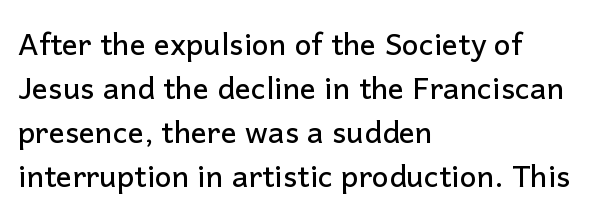
The zone under the glyphs is completely vacant. Nothing unusual about the tracking: characters are spaced as the font intends. Regular leading. Each letter keeps its own natural width here, so spacing adapts to shape.
